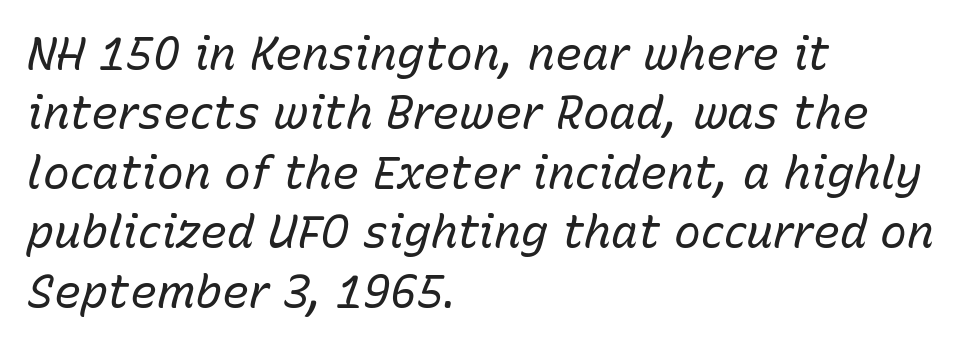
{"italic": "yes", "lean": "right", "slant_degrees": 15, "bold": "no", "weight": "regular", "width": "normal", "stroke_contrast": "low", "x_height": "medium", "monospaced": "no", "underline": "no", "align": "left", "line_spacing": "normal", "line_spacing_ratio": 1.32, "letter_spacing": "normal", "letter_spacing_em": 0.0, "glyph_px": 45}
